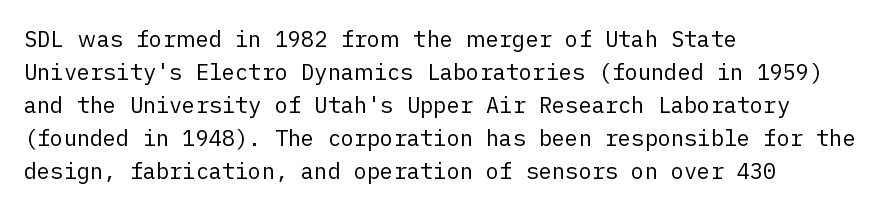
In terms of leading, this rendering sits right in the middle. Quick note: not italic, upright. Stems here are at most as thick as an everyday book face. Letter spacing: default.
